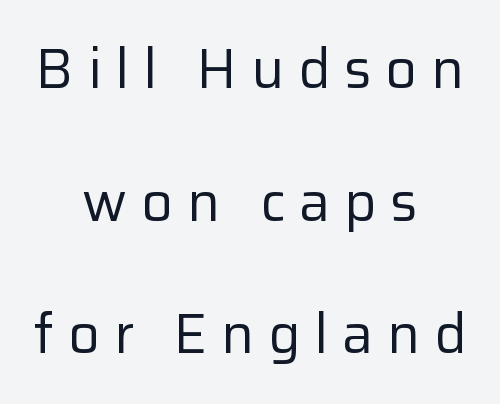
The image shows 55 px regular-weight sans-serif type, upright; set centered, loose line spacing (2.41x), unusually wide letter spacing (+0.25 em), not underlined; low stroke contrast and a medium x-height.
